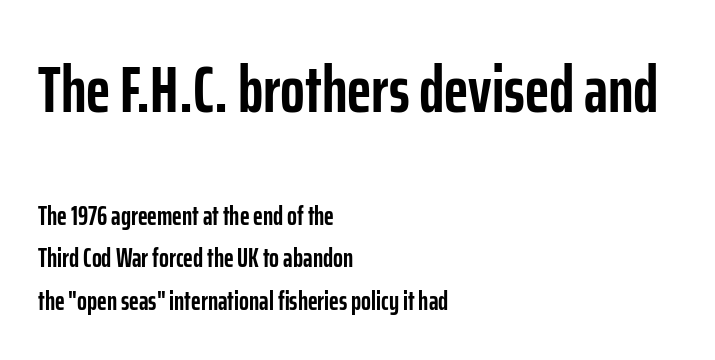
The image shows 65 px semibold, condensed sans-serif type, upright; set left-aligned, normal line spacing (1.62x), normal letter spacing, not underlined; the first (top) block is 2.5x larger; low stroke contrast and a medium x-height.
